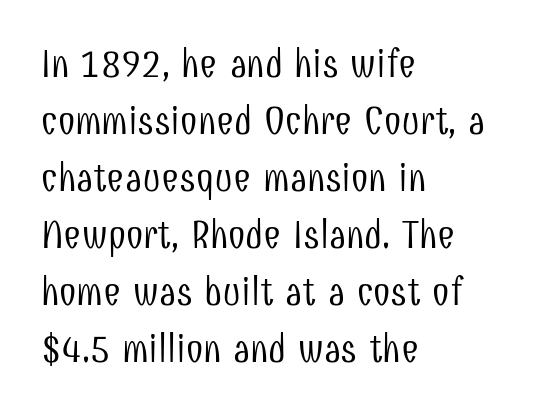
Tall strokes in this sample are plumb rather than angled. Layout note: lines flush left. The passage shown is typed in a proportional face where columns would drift. Is there much room between lines? A standard amount, neither cramped nor airy. Serif or sans? Sans — the stroke terminals are bare. This rendering leaves character spacing at its baseline value.
